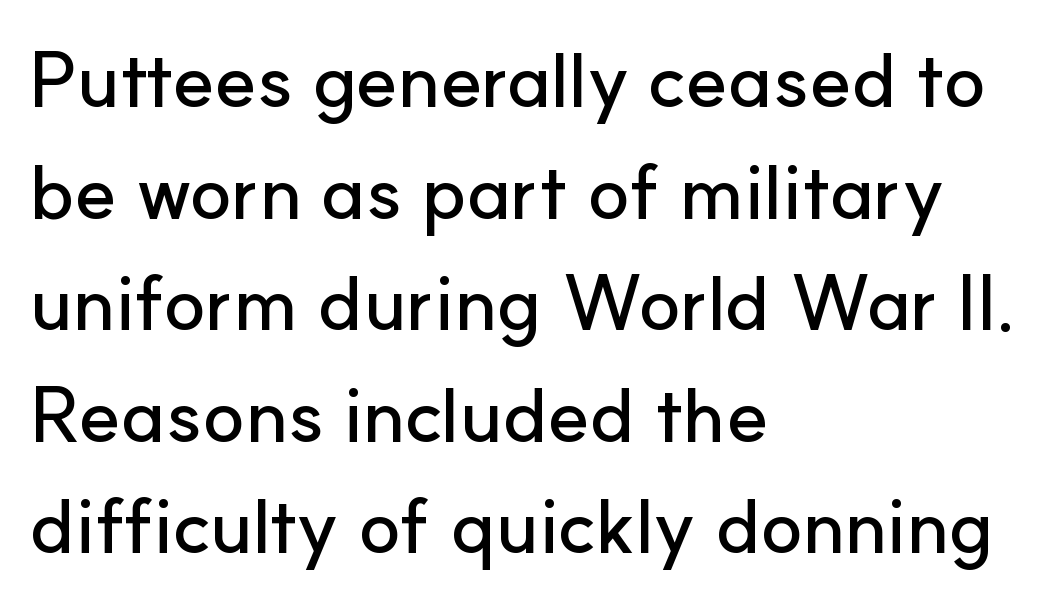
The image shows 78 px sans-serif type, upright; set left-aligned, normal line spacing (1.43x), normal letter spacing, not underlined; low stroke contrast and a small x-height.
